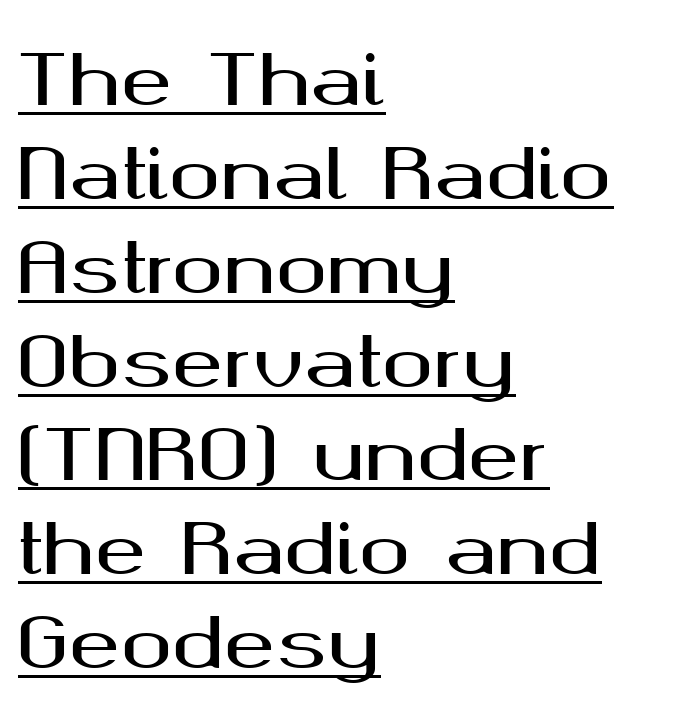
The image shows 69 px wide sans-serif type, upright; set left-aligned, normal line spacing (1.36x), normal letter spacing, underlined; medium stroke contrast and a medium x-height.
